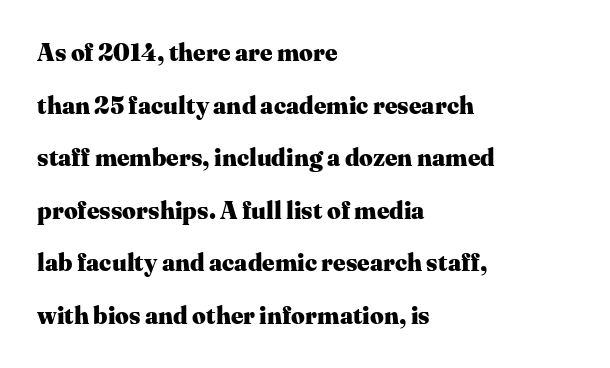
The image shows 24 px bold type, upright; set left-aligned, loose line spacing (2.19x), normal letter spacing, not underlined.
